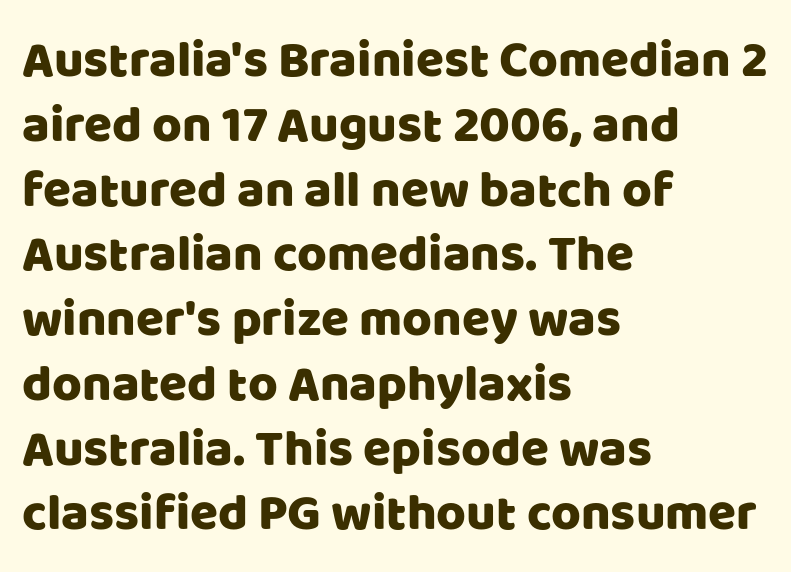
The image shows 51 px sans-serif type, upright; set left-aligned, normal line spacing (1.27x), normal letter spacing, not underlined; low stroke contrast and a large x-height.
